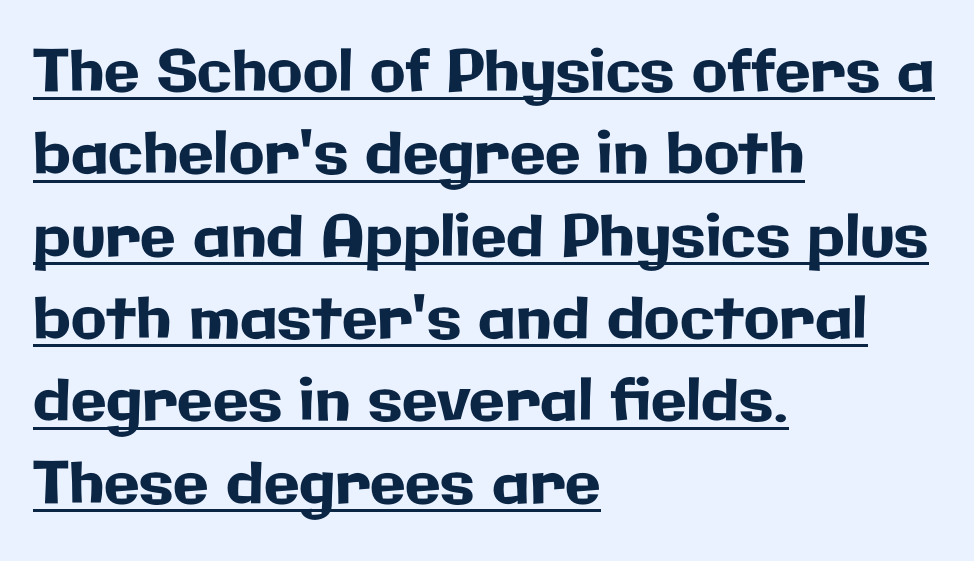
{"serif": "no", "italic": "no", "width": "normal", "stroke_contrast": "low", "x_height": "medium", "monospaced": "no", "underline": "yes", "align": "left", "line_spacing": "normal", "line_spacing_ratio": 1.42, "letter_spacing": "normal", "letter_spacing_em": 0.0, "glyph_px": 58}
